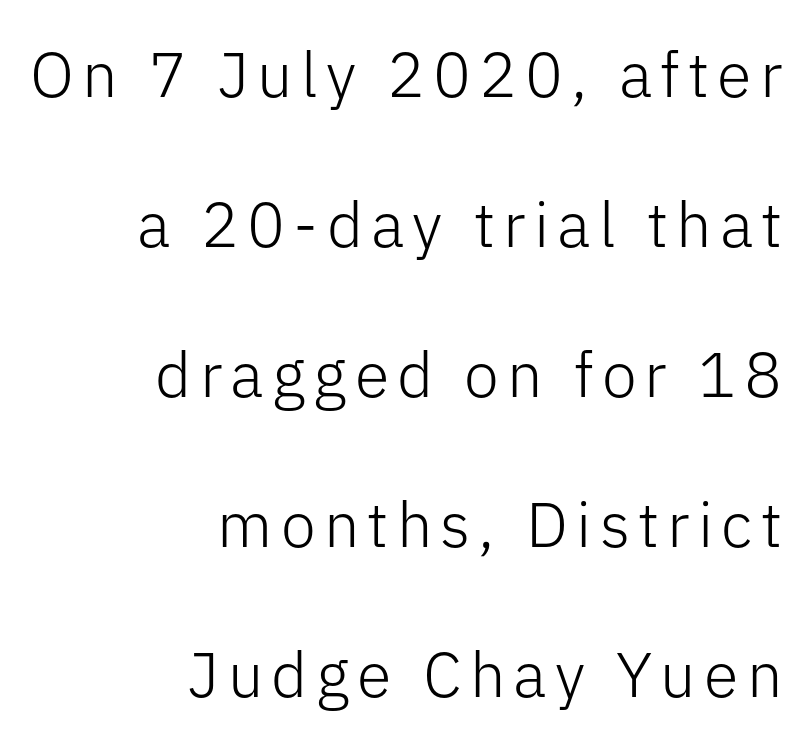
The paragraph shown leans on its right margin. Line spacing here is loose. Characters remain perfectly vertical along every line. Is this a fixed-width face? No — the glyphs have proportional, varying widths. Counters stay open thanks to moderate or lighter strokes. The words here are not underlined.
